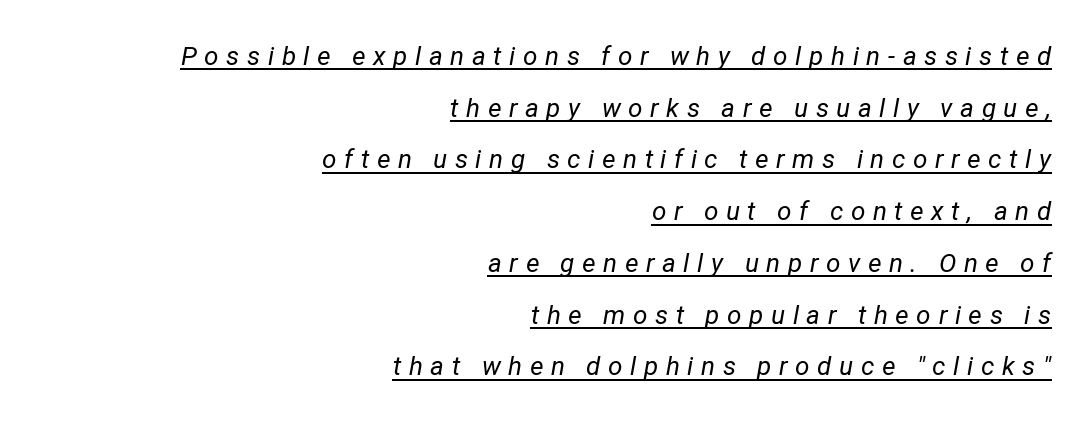
The image shows 26 px text type, italic (leaning right); set right-aligned, loose line spacing (1.99x), unusually wide letter spacing (+0.29 em), underlined.
